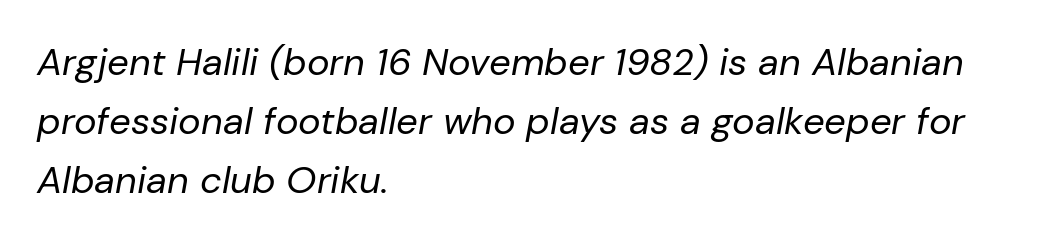
The image shows 38 px regular-weight type, italic (leaning right); set left-aligned, normal line spacing (1.55x), normal letter spacing, not underlined; low stroke contrast and a medium x-height.
